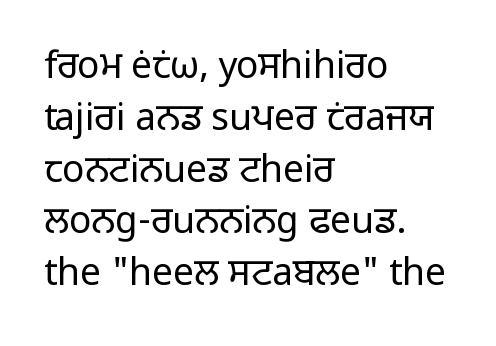
The image shows 37 px regular-weight sans-serif type, upright; set left-aligned, normal line spacing (1.4x), normal letter spacing, not underlined; low stroke contrast and a medium x-height.
